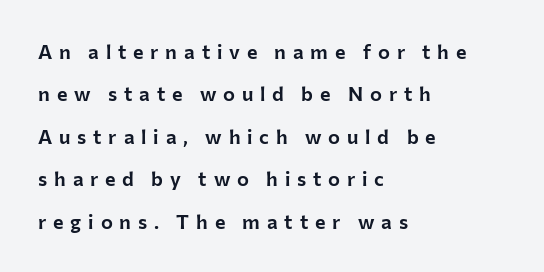
The image shows 20 px text type, upright; set left-aligned, loose line spacing (2.12x), unusually wide letter spacing (+0.34 em), not underlined.
